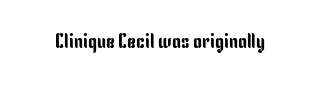
The image shows 20 px text type, upright; set normal letter spacing, not underlined.
